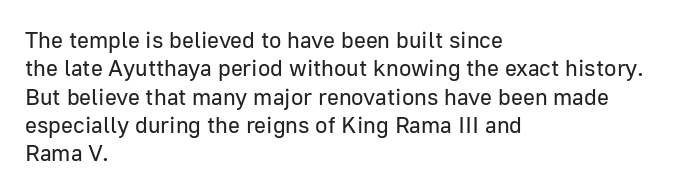
Q: Is the text bold? A: No.
Q: Is the text italic (slanted)? A: No, it is upright.
Q: Is the text underlined? A: No.
Q: How is the paragraph aligned? A: Left-aligned.
Q: Is the spacing between letters normal or unusually wide? A: Normal.
